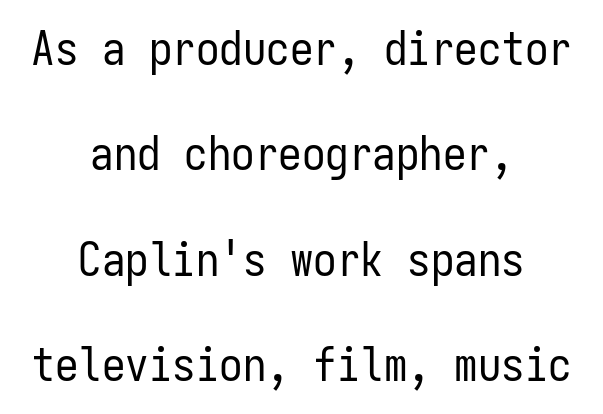
The leading is generous, giving the passage an open texture. Note the uniform advance width — an 'i' takes as much space as an 'm'. Posture: vertical. Letterform terminals end flat and unadorned throughout the passage. The area under the type is left untouched. A typesetter would call this zero additional tracking.
